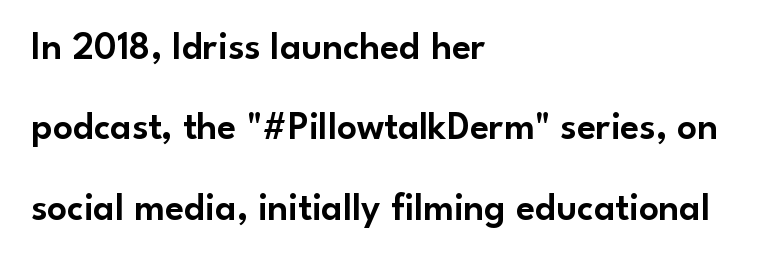
The image shows 39 px sans-serif type, upright; set left-aligned, loose line spacing (2.06x), normal letter spacing, not underlined; low stroke contrast and a small x-height.
